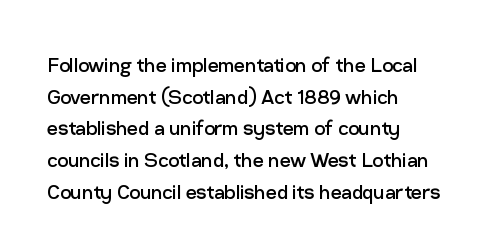
Leftover space on each line is placed entirely after the last word. The typesetting does not lean heavy: it is not bold. Honestly, the letter spacing is just normal — you wouldn't notice it. Underline: absent. If you drew a line through each stem, it would be perfectly vertical.
